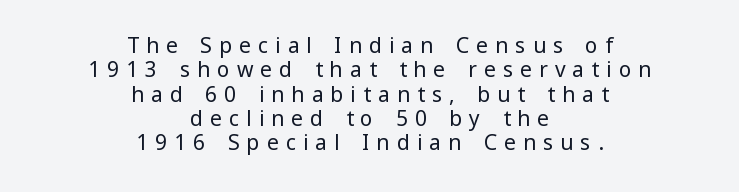
If you drew a line through each stem, it would be perfectly vertical. The area under the type is left untouched. A typesetter would call this heavily tracked-out type. The rag falls on both sides of this text block equally.
